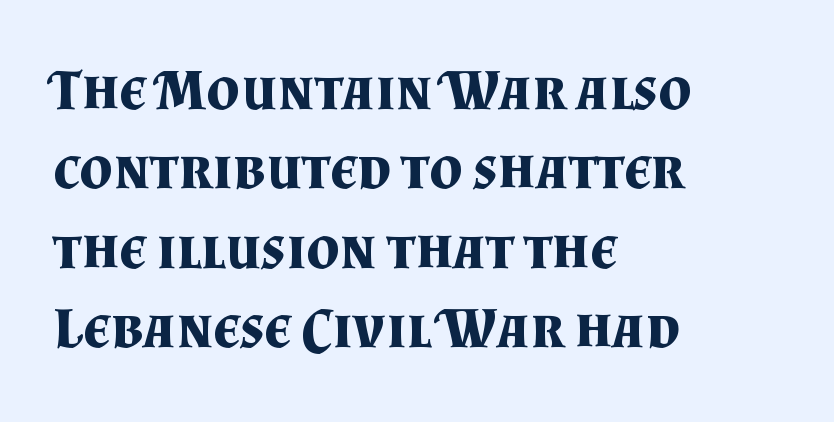
Rendered with straight, roman letterforms. A bare baseline throughout the passage. If you drew a ruler down the left edge, every line would touch it. Is the type bold? Yes — the strokes are clearly thick and heavy. A typesetter would call this leading conventional body-copy spacing.
